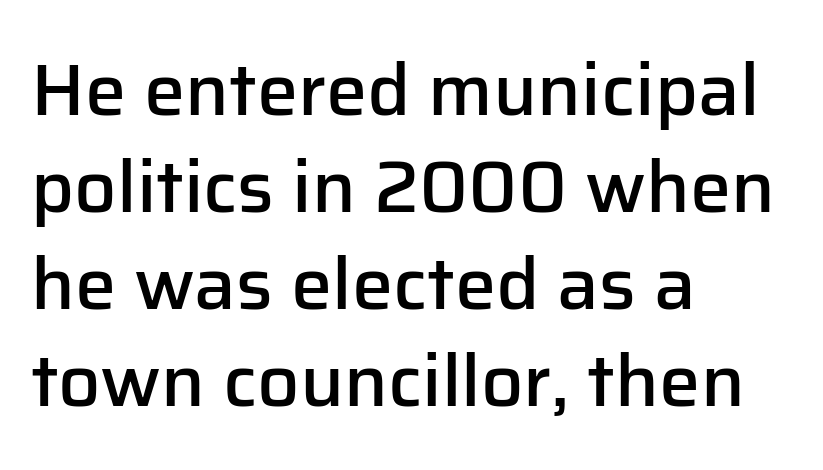
The image shows 74 px semibold sans-serif type, upright; set left-aligned, normal line spacing (1.31x), normal letter spacing, not underlined; low stroke contrast and a medium x-height.
